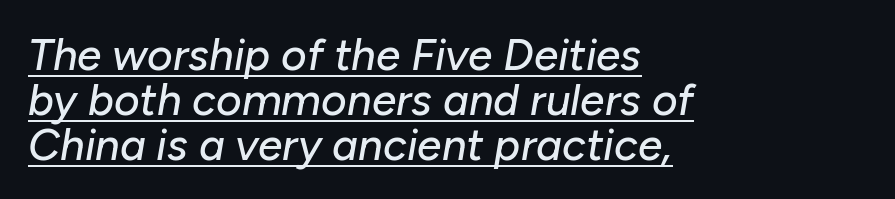
Q: Is the text italic (slanted)? A: Yes, it leans right by about 10 degrees.
Q: Is the text underlined? A: Yes.
Q: How is the paragraph aligned? A: Left-aligned.
Q: Is the spacing between letters normal or unusually wide? A: Normal.
Q: Is the spacing between lines tight, normal or loose? A: Tight.
Q: Width (condensed, normal, or wide)? A: Normal.
Q: Stroke contrast? A: Low.
Q: x-height? A: Medium.
Q: Monospaced? A: No.
